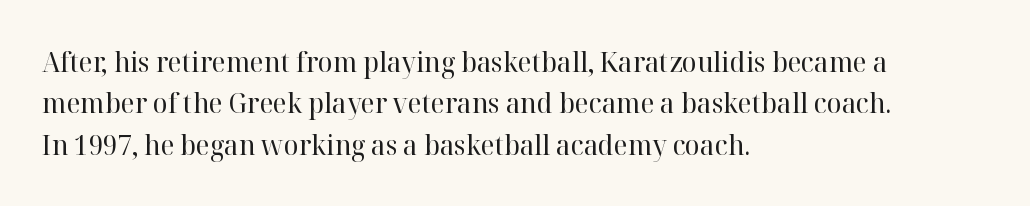
{"serif": "yes", "italic": "no", "bold": "no", "weight": "regular", "width": "normal", "stroke_contrast": "high", "x_height": "medium", "monospaced": "no", "underline": "no", "align": "left", "line_spacing": "normal", "line_spacing_ratio": 1.48, "letter_spacing": "normal", "letter_spacing_em": 0.0, "glyph_px": 28}
